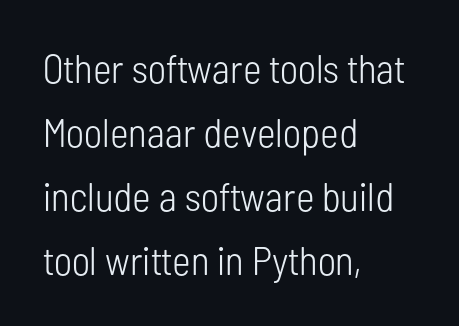
The image shows 40 px light, condensed sans-serif type, upright; set left-aligned, normal line spacing (1.6x), normal letter spacing, not underlined; low stroke contrast and a medium x-height.
